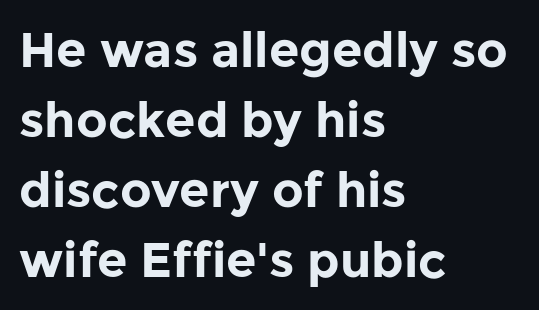
{"serif": "no", "italic": "no", "bold": "yes", "weight": "bold", "width": "normal", "stroke_contrast": "low", "x_height": "medium", "monospaced": "no", "underline": "no", "align": "left", "line_spacing": "normal", "line_spacing_ratio": 1.43, "letter_spacing": "normal", "letter_spacing_em": 0.0, "glyph_px": 49}
